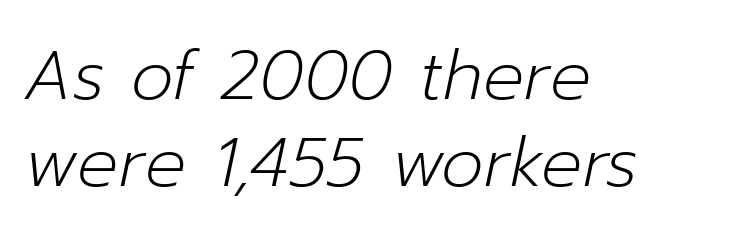
{"italic": "yes", "lean": "right", "slant_degrees": 12, "bold": "no", "weight": "light", "width": "normal", "stroke_contrast": "low", "x_height": "medium", "monospaced": "no", "underline": "no", "align": "left", "line_spacing": "normal", "line_spacing_ratio": 1.28, "letter_spacing": "normal", "letter_spacing_em": 0.0, "glyph_px": 68}
